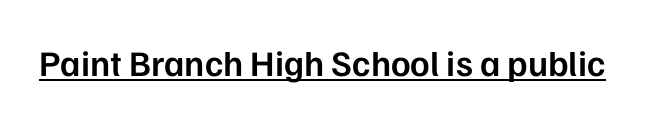
The image shows 36 px semibold sans-serif type, upright; set normal letter spacing, underlined; low stroke contrast and a medium x-height.
